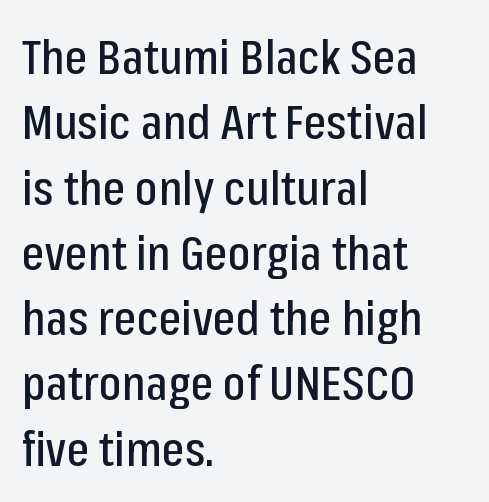
{"serif": "no", "italic": "no", "width": "condensed", "stroke_contrast": "low", "x_height": "medium", "monospaced": "no", "underline": "no", "align": "left", "line_spacing": "normal", "line_spacing_ratio": 1.36, "letter_spacing": "normal", "letter_spacing_em": 0.0, "glyph_px": 48}
